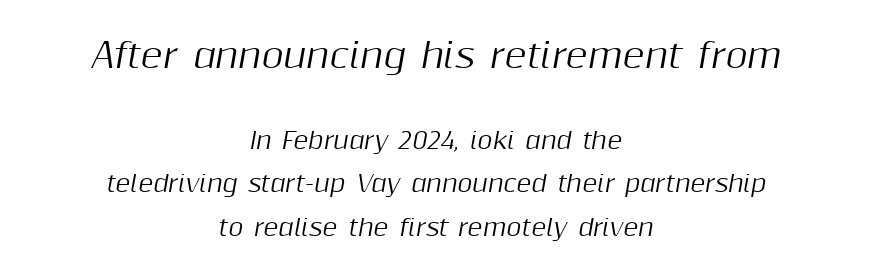
The image shows 34 px text type, italic (leaning right); set centered, loose line spacing (1.9x), normal letter spacing, not underlined; the first (top) block is 1.48x larger; medium stroke contrast and a medium x-height.
